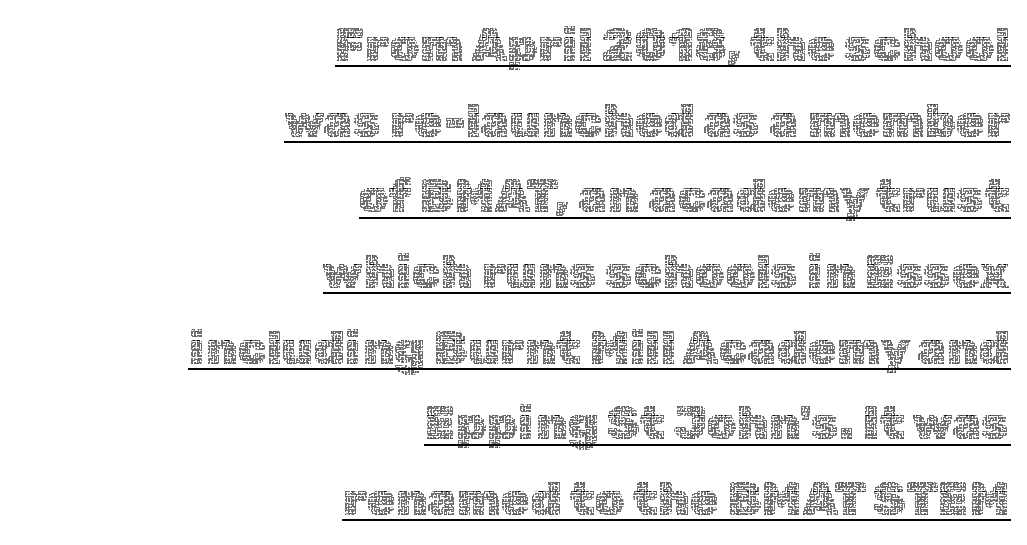
Q: Is the text bold? A: No.
Q: Is the text italic (slanted)? A: No, it is upright.
Q: Is the text underlined? A: Yes.
Q: How is the paragraph aligned? A: Right-aligned.
Q: Is the spacing between letters normal or unusually wide? A: Normal.
Q: Is the spacing between lines tight, normal or loose? A: Normal.
Q: Width (condensed, normal, or wide)? A: Normal.
Q: x-height? A: Medium.
Q: Monospaced? A: No.
